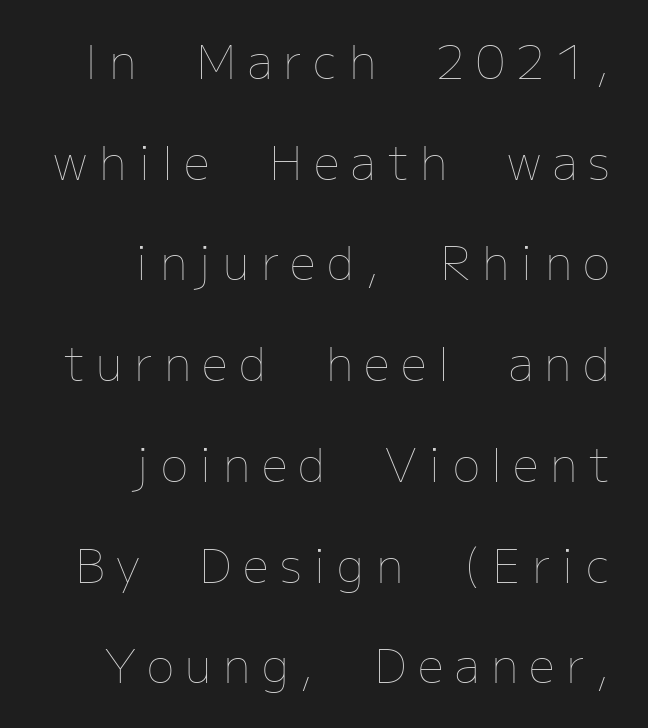
The image shows 46 px thin type, upright; set right-aligned, loose line spacing (2.19x), unusually wide letter spacing (+0.25 em), not underlined; low stroke contrast and a medium x-height.
